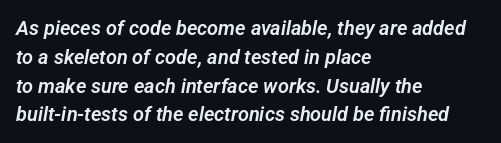
Q: Is the text underlined? A: No.
Q: How is the paragraph aligned? A: Left-aligned.
Q: Is the spacing between letters normal or unusually wide? A: Normal.
Q: Is the spacing between lines tight, normal or loose? A: Normal.
